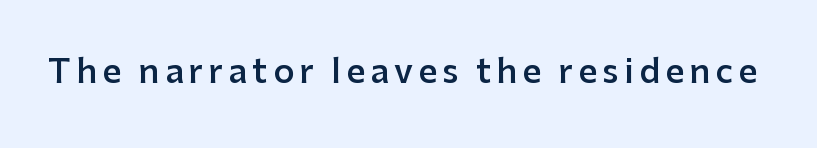
{"serif": "no", "italic": "no", "bold": "semi", "weight": "semibold", "width": "normal", "stroke_contrast": "low", "x_height": "medium", "monospaced": "no", "underline": "no", "glyph_px": 33}
